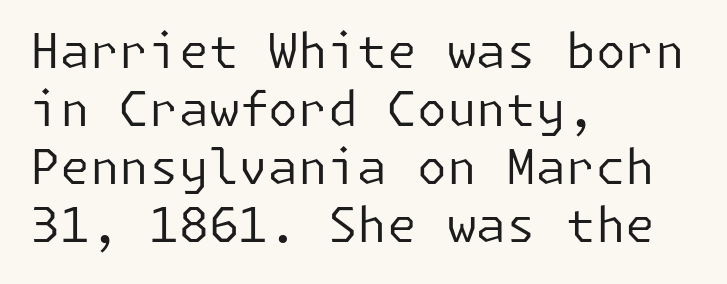
The image shows 48 px regular-weight sans-serif type, upright; set left-aligned, line spacing 1.21x, normal letter spacing, not underlined; low stroke contrast and a medium x-height.
